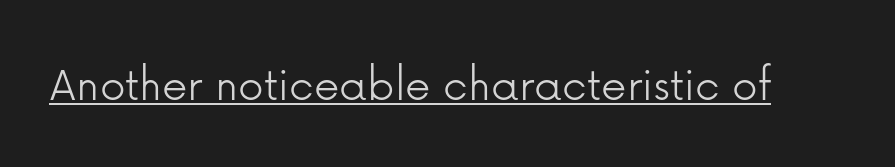
{"serif": "no", "italic": "no", "bold": "no", "weight": "light", "width": "normal", "stroke_contrast": "low", "x_height": "medium", "monospaced": "no", "underline": "yes", "letter_spacing": "normal", "letter_spacing_em": 0.0, "glyph_px": 51}
